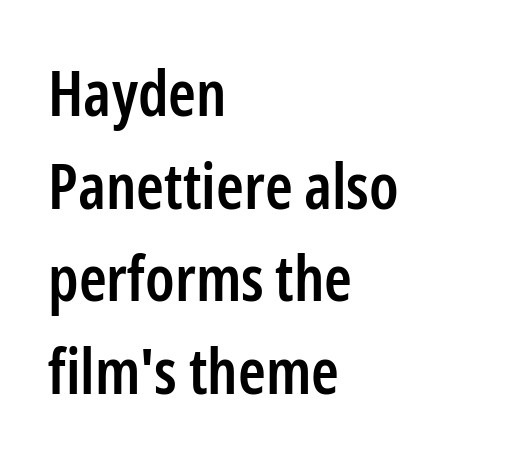
Notice how descenders clear the ascenders below comfortably — that's standard leading. Standard letterfit; no display-style spreading of the glyphs. The typeface chosen for these lines omits serifs. Clear beneath every line of the passage.
